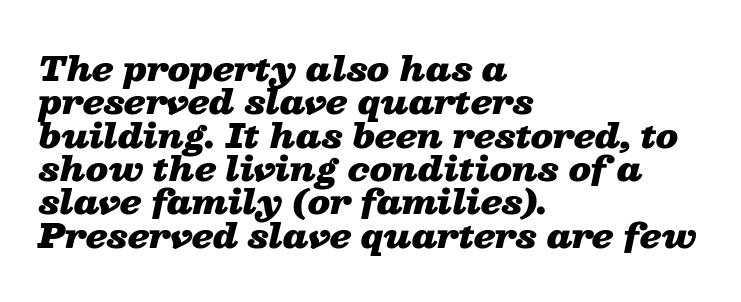
{"italic": "yes", "lean": "right", "slant_degrees": 13, "bold": "yes", "weight": "heavy", "width": "wide", "stroke_contrast": "low", "x_height": "medium", "monospaced": "no", "underline": "no", "align": "left", "line_spacing": "tight", "line_spacing_ratio": 1.01, "letter_spacing": "normal", "letter_spacing_em": 0.0, "glyph_px": 33}
